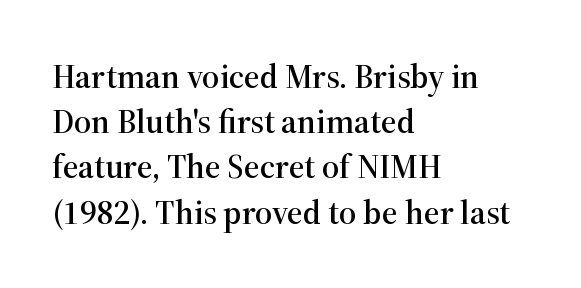
The rendering uses natural spacing where letterforms have individual widths. Compared with a centered layout, this one pins lines to the left instead. Stroke terminals: seriffed. Check under the words: just untouched page. It's the straight-up-and-down kind of type.
